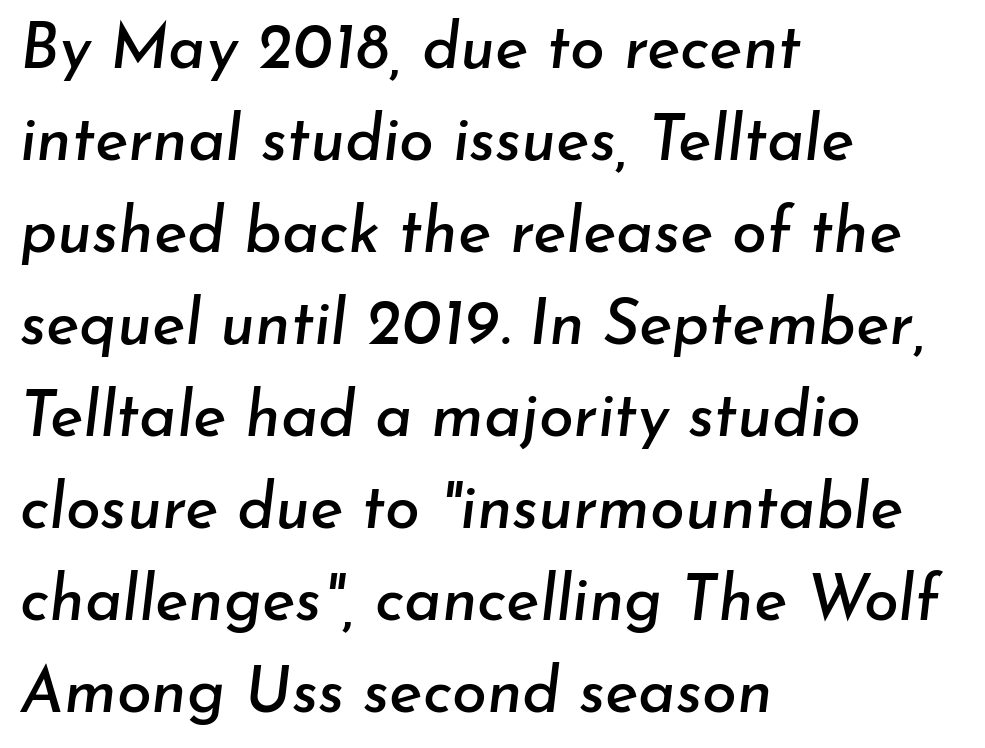
Q: Is the text italic (slanted)? A: Yes, it leans right by about 7 degrees.
Q: Is the text underlined? A: No.
Q: How is the paragraph aligned? A: Left-aligned.
Q: Is the spacing between letters normal or unusually wide? A: Normal.
Q: Is the spacing between lines tight, normal or loose? A: Normal.
Q: Width (condensed, normal, or wide)? A: Normal.
Q: Stroke contrast? A: Low.
Q: x-height? A: Small.
Q: Monospaced? A: No.
